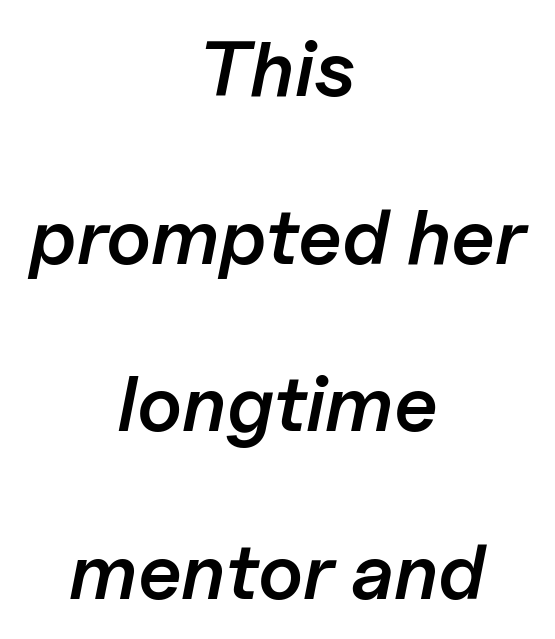
Q: Is the text bold? A: Semi-bold.
Q: Is the text italic (slanted)? A: Yes, it leans right by about 11 degrees.
Q: Is the text underlined? A: No.
Q: How is the paragraph aligned? A: Centered.
Q: Is the spacing between letters normal or unusually wide? A: Normal.
Q: Is the spacing between lines tight, normal or loose? A: Loose.
Q: Width (condensed, normal, or wide)? A: Normal.
Q: Stroke contrast? A: Low.
Q: x-height? A: Medium.
Q: Monospaced? A: No.
